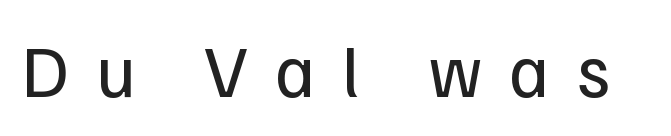
The image shows 73 px regular-weight sans-serif type, upright; set unusually wide letter spacing (+0.37 em), not underlined; low stroke contrast and a medium x-height.
